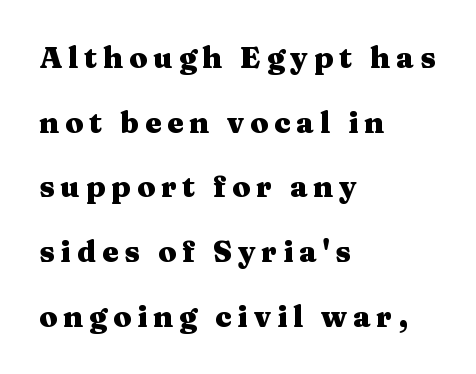
{"serif": "yes", "italic": "no", "bold": "yes", "weight": "heavy", "width": "wide", "stroke_contrast": "medium", "x_height": "medium", "monospaced": "no", "underline": "no", "align": "left", "line_spacing": "loose", "line_spacing_ratio": 2.23, "letter_spacing": "wide", "letter_spacing_em": 0.21, "glyph_px": 29}
